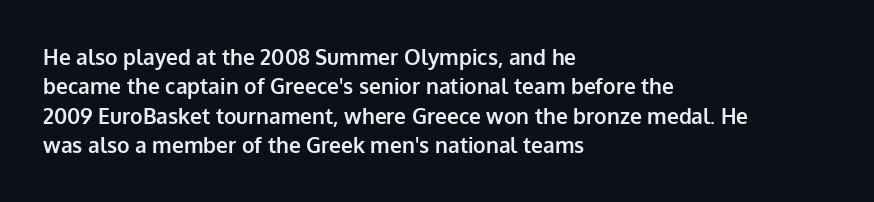
{"italic": "no", "bold": "yes", "underline": "no", "align": "left", "line_spacing": "normal", "line_spacing_ratio": 1.4, "letter_spacing": "normal", "letter_spacing_em": 0.0, "glyph_px": 21}
